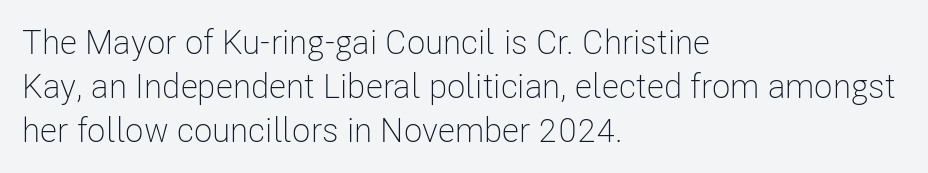
Posture: vertical. This sample is left-justified, so line endings fall wherever the words run out. The line texture is even and compact thanks to regular tracking. The type family on display is of the sans-serif kind. These lines are rendered in a variable-pitch font. Nothing heavy about these letters — not bold at all.
